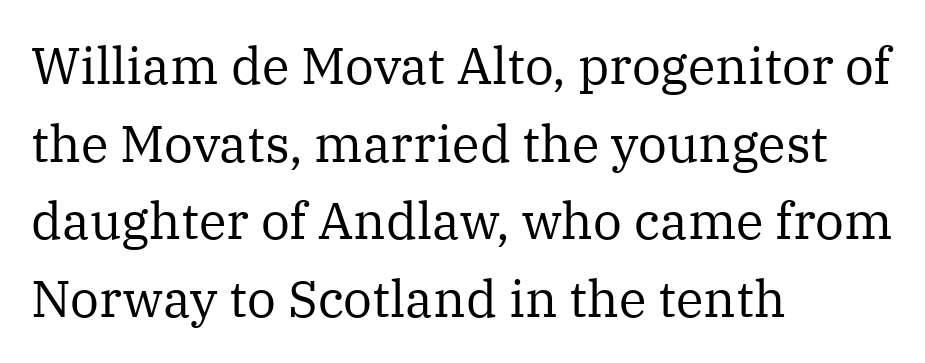
The image shows 51 px regular-weight serif type, upright; set left-aligned, normal line spacing (1.52x), normal letter spacing, not underlined; medium stroke contrast and a medium x-height.
